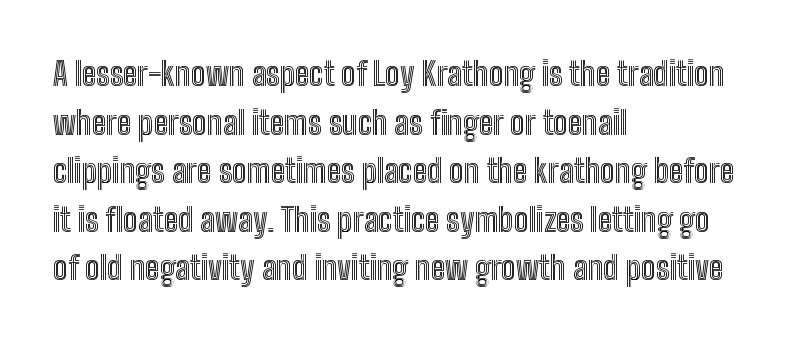
{"italic": "no", "width": "condensed", "x_height": "medium", "monospaced": "no", "underline": "no", "align": "left", "line_spacing": "normal", "line_spacing_ratio": 1.47, "letter_spacing": "normal", "letter_spacing_em": 0.0, "glyph_px": 33}
